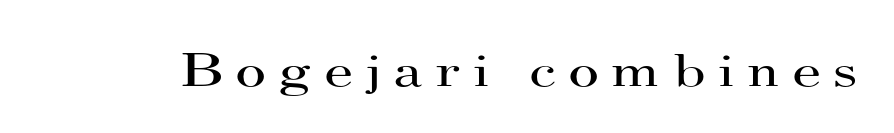
Words appear elongated and porous because spacing is wide. The designer went with a serif here, giving each stem small feet. The letters advance in unequal steps, a hallmark of proportional type. This rendering features lettering with no underline. The axis of the letterforms is exactly vertical. Summary of weight: not heavy and not bold.
